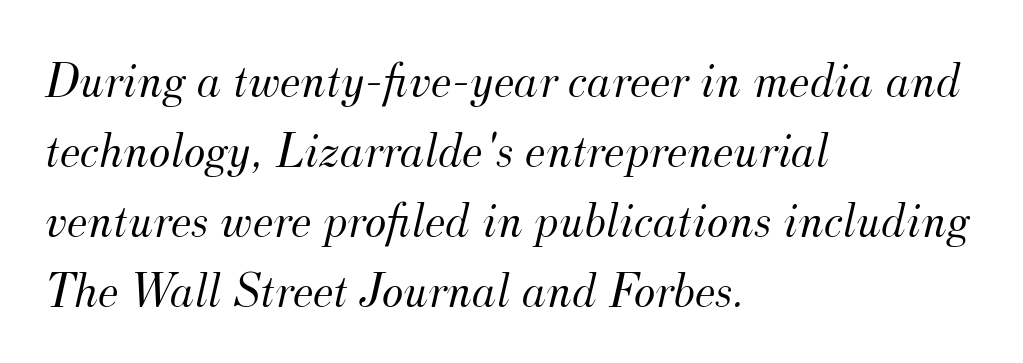
{"serif": "yes", "italic": "yes", "lean": "right", "slant_degrees": 12, "bold": "no", "weight": "light", "width": "normal", "stroke_contrast": "medium", "x_height": "small", "monospaced": "no", "underline": "no", "align": "left", "line_spacing": "normal", "line_spacing_ratio": 1.37, "letter_spacing": "normal", "letter_spacing_em": 0.0, "glyph_px": 51}
